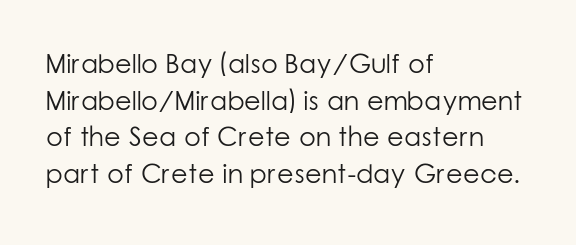
Reading down the block, your eye returns to a fixed left position each line. Do the letters lean? They stand straight. The strip under each line holds only bare page. Bold? No — there's no thickening of the strokes. Line spacing here is normal. Glyph-to-glyph distance matches everyday printed text.
